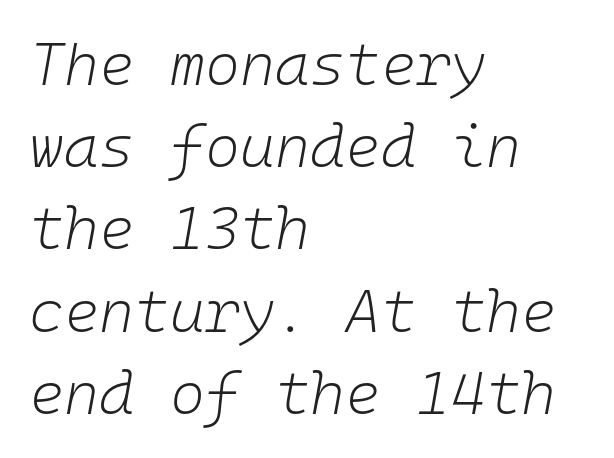
{"italic": "yes", "lean": "right", "slant_degrees": 10, "bold": "no", "weight": "light", "width": "normal", "stroke_contrast": "low", "x_height": "medium", "monospaced": "yes", "underline": "no", "align": "left", "line_spacing": "normal", "line_spacing_ratio": 1.37, "letter_spacing": "normal", "letter_spacing_em": 0.0, "glyph_px": 60}
